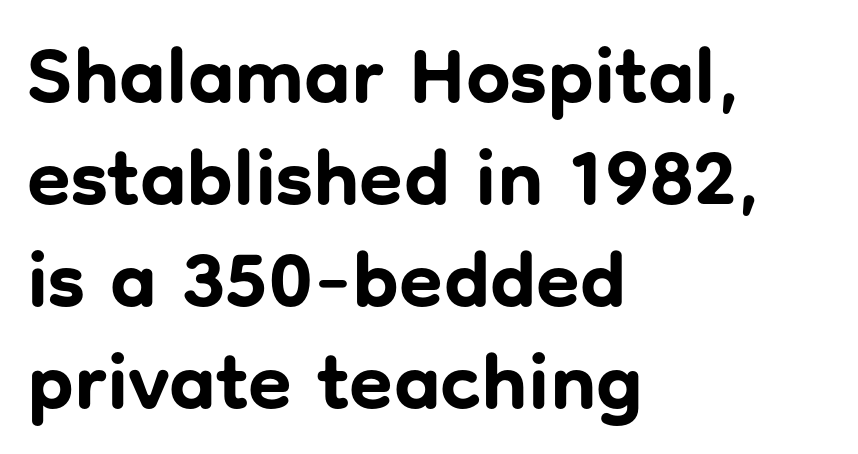
{"serif": "no", "italic": "no", "bold": "yes", "weight": "bold", "width": "normal", "stroke_contrast": "low", "x_height": "medium", "monospaced": "no", "underline": "no", "align": "left", "line_spacing": "normal", "line_spacing_ratio": 1.29, "letter_spacing": "normal", "letter_spacing_em": 0.0, "glyph_px": 79}
